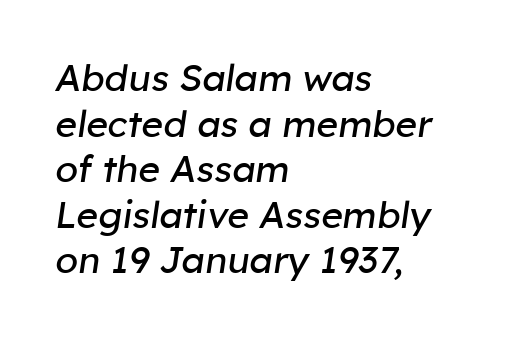
No word sits above an underline. Letter spacing: default. There's an unmistakable incline to the writing here. Note the varied advance widths — an 'i' is clearly narrower than an 'm'. Heft: none added — not bold.
